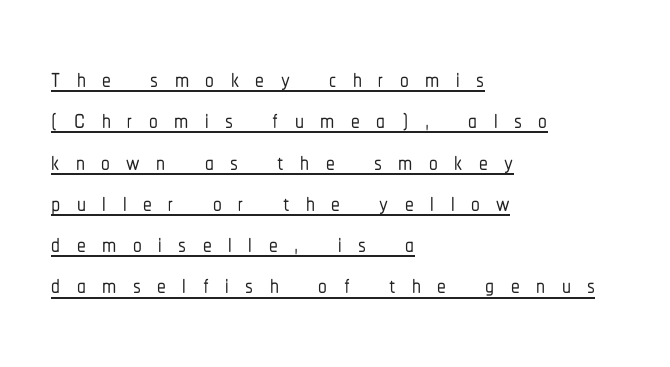
Beneath each row of characters lies a ruled line. Visually the block forms a straight wall on the left and a jagged coastline on the right. These lines are rendered in a variable-pitch font. This sample uses expanded letter spacing, leaving extra air between glyphs.
